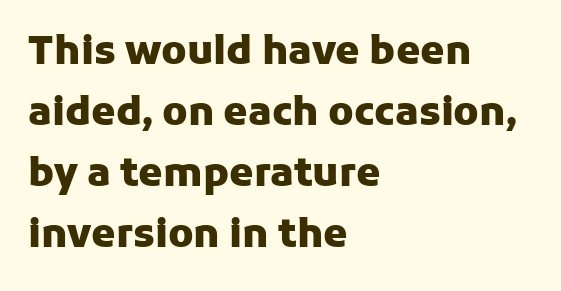
{"serif": "no", "italic": "no", "bold": "yes", "weight": "heavy", "width": "normal", "stroke_contrast": "low", "x_height": "medium", "monospaced": "no", "underline": "no", "align": "left", "line_spacing": "normal", "line_spacing_ratio": 1.56, "letter_spacing": "normal", "letter_spacing_em": 0.0, "glyph_px": 39}
